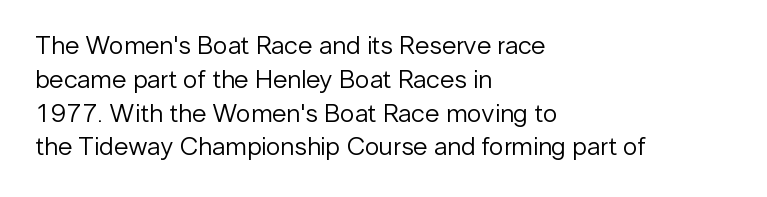
Q: Is the text bold? A: No.
Q: Is the text italic (slanted)? A: No, it is upright.
Q: Is the text underlined? A: No.
Q: How is the paragraph aligned? A: Left-aligned.
Q: Is the spacing between letters normal or unusually wide? A: Normal.
Q: Is the spacing between lines tight, normal or loose? A: Normal.
